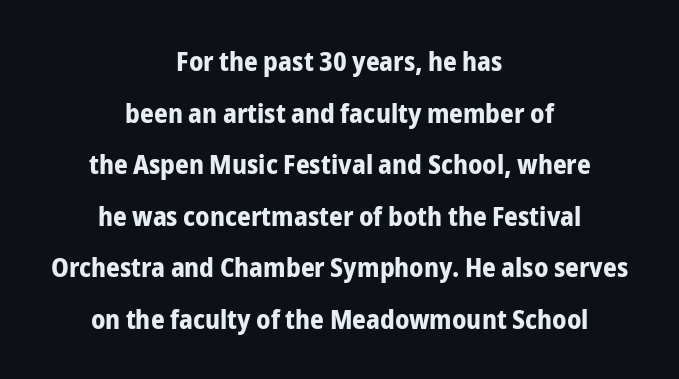
The image shows 27 px bold type, upright; set centered, loose line spacing (1.91x), normal letter spacing, not underlined.
